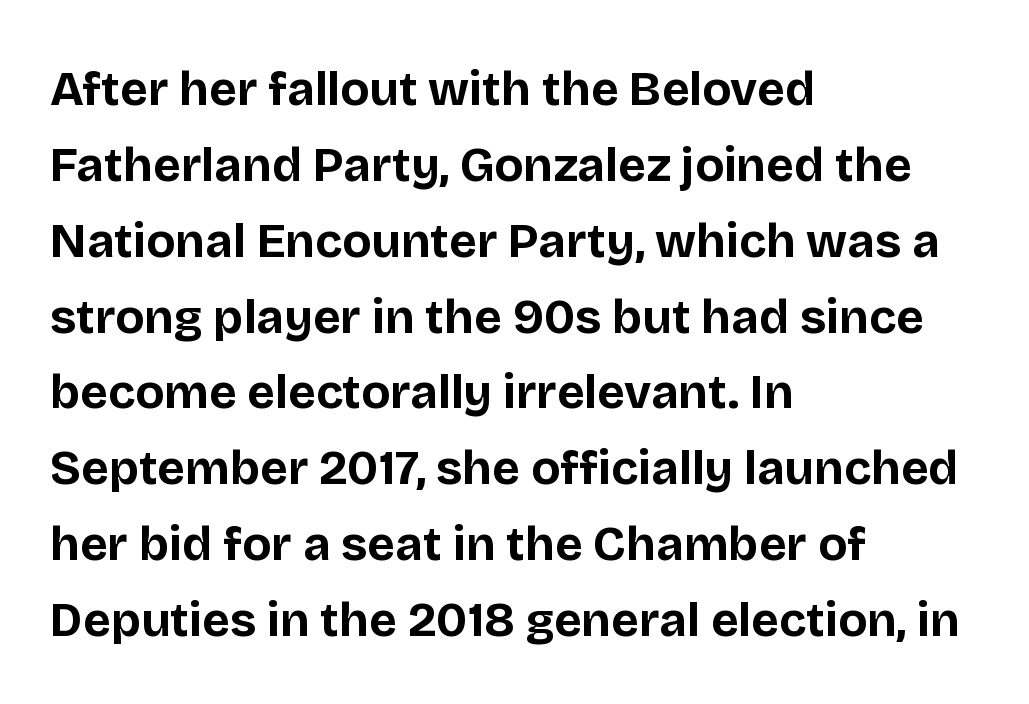
The image shows 48 px bold sans-serif type, upright; set left-aligned, normal line spacing (1.58x), normal letter spacing, not underlined; low stroke contrast and a large x-height.
